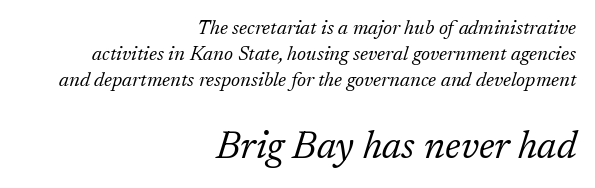
A typesetter would call this leading conventional body-copy spacing. These lines are rendered in a variable-pitch font. Honestly, the letter spacing is just normal — you wouldn't notice it. What kind of face is this? One with serifs.
